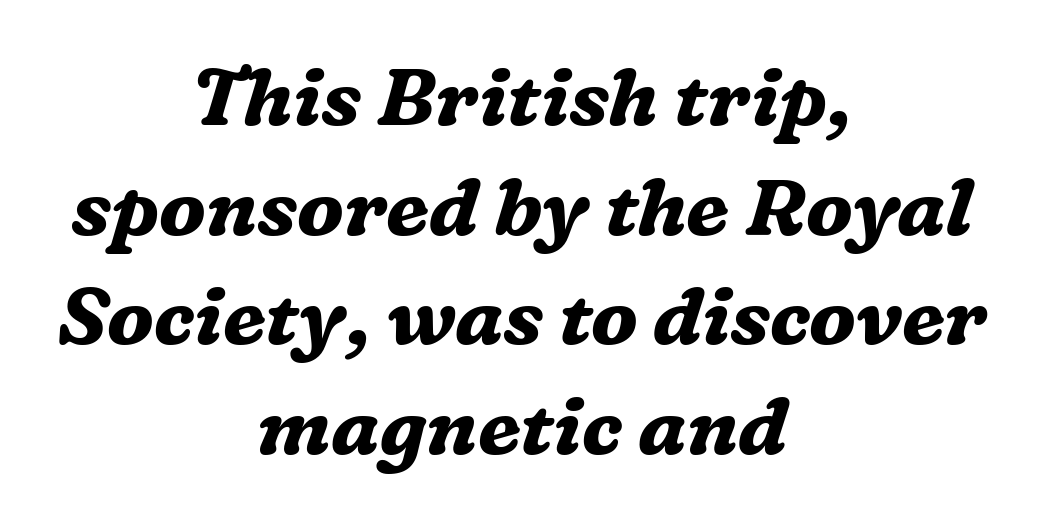
The axis of the letterforms is tilted away from vertical. One glance says typical: line gaps are just what's usual. Notice how the passage keeps no hard edge, just a central spine. Serif or sans? Serif — the stroke terminals have little feet. Observe the ordinary spacing: letters are neighbours, not strangers. The passage shown is typed in a proportional face where columns would drift.
